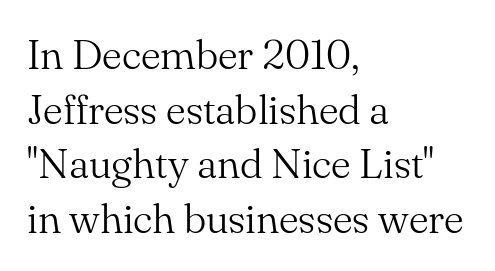
The image shows 42 px light serif type, upright; set left-aligned, normal line spacing (1.3x), normal letter spacing, not underlined; medium stroke contrast and a small x-height.
